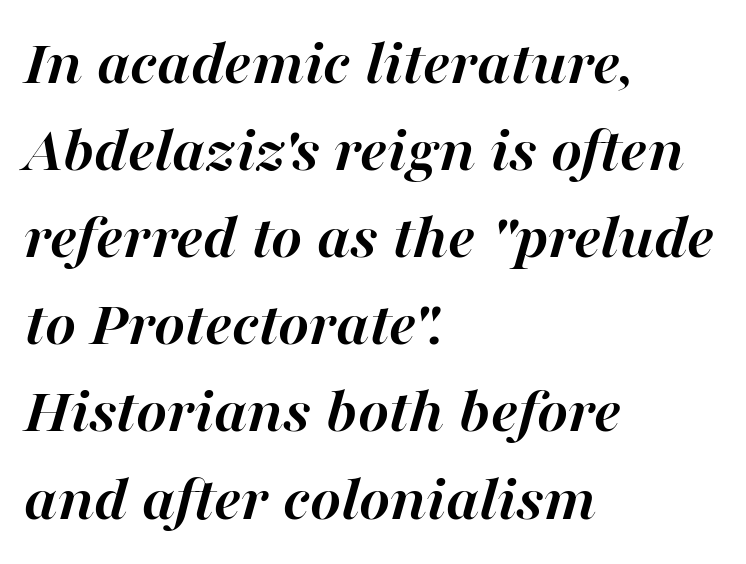
{"italic": "yes", "lean": "right", "slant_degrees": 16, "bold": "yes", "weight": "semibold", "width": "normal", "stroke_contrast": "high", "x_height": "medium", "monospaced": "no", "underline": "no", "align": "left", "line_spacing": "normal", "line_spacing_ratio": 1.32, "letter_spacing": "normal", "letter_spacing_em": 0.0, "glyph_px": 66}
